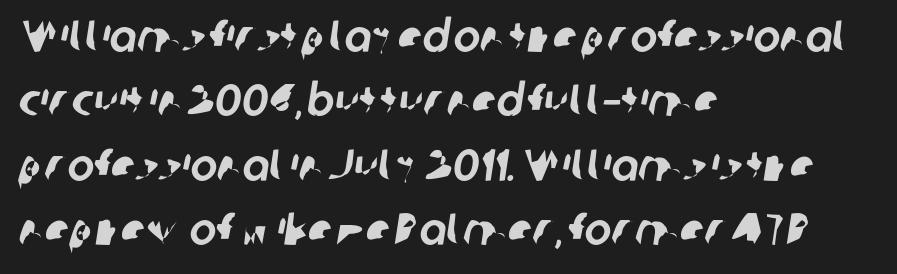
Q: Is the typeface a serif or a sans-serif typeface? A: Sans-serif.
Q: Is the text underlined? A: No.
Q: How is the paragraph aligned? A: Left-aligned.
Q: Is the spacing between letters normal or unusually wide? A: Normal.
Q: Is the spacing between lines tight, normal or loose? A: Normal.
Q: Width (condensed, normal, or wide)? A: Normal.
Q: Stroke contrast? A: Low.
Q: x-height? A: Medium.
Q: Monospaced? A: No.
